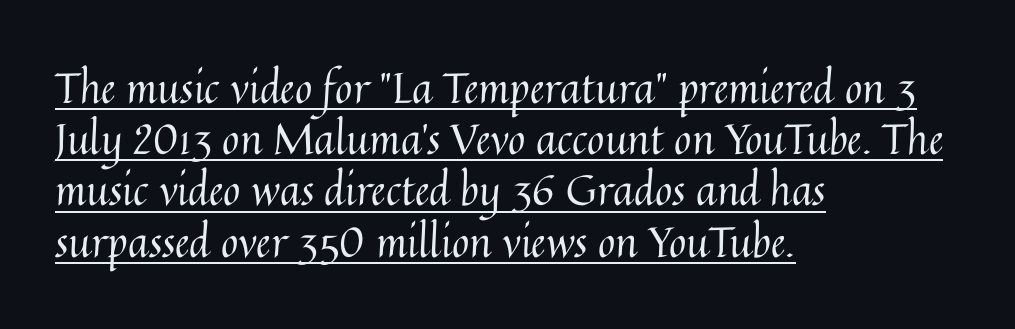
{"bold": "no", "weight": "regular", "width": "normal", "stroke_contrast": "medium", "x_height": "medium", "monospaced": "no", "underline": "yes", "align": "left", "line_spacing_ratio": 1.22, "letter_spacing": "normal", "letter_spacing_em": 0.0, "glyph_px": 42}
